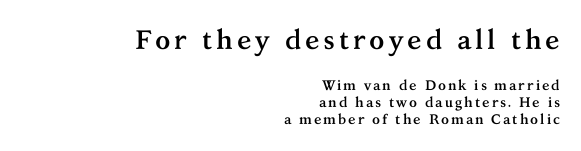
{"italic": "no", "bold": "yes", "underline": "no", "align": "right", "line_spacing_ratio": 1.21, "larger_block": "first", "size_ratio": 1.93, "glyph_px": 27}
